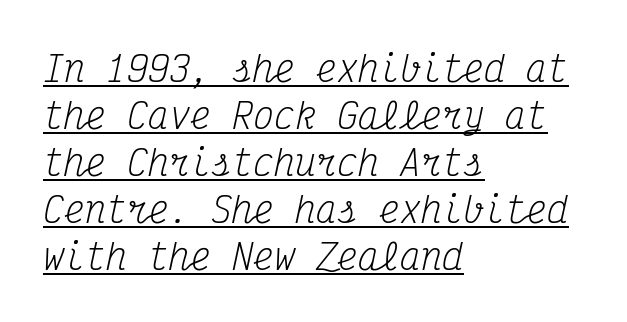
{"serif": "yes", "italic": "yes", "lean": "right", "slant_degrees": 12, "bold": "no", "weight": "regular", "width": "condensed", "stroke_contrast": "medium", "x_height": "medium", "monospaced": "yes", "underline": "yes", "align": "left", "line_spacing": "normal", "line_spacing_ratio": 1.34, "letter_spacing": "normal", "letter_spacing_em": 0.0, "glyph_px": 35}
